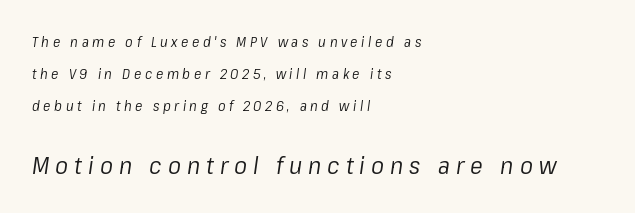
The words here are not underlined. The tracking reads as deliberately expanded to a designer's eye. Does the leading feel generous? Absolutely, it's lavish. This is oblique type, the kind used for emphasis or titles. On a weight scale, this lands at 450 or below.
